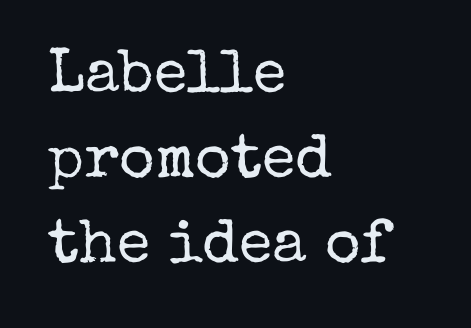
Plain, unruled lines of type. Look at the bottom of the vertical strokes: they flare into serifs here. A classic flush-left, rag-right setting is used for this passage. On a weight scale, this lands at 450 or below.
